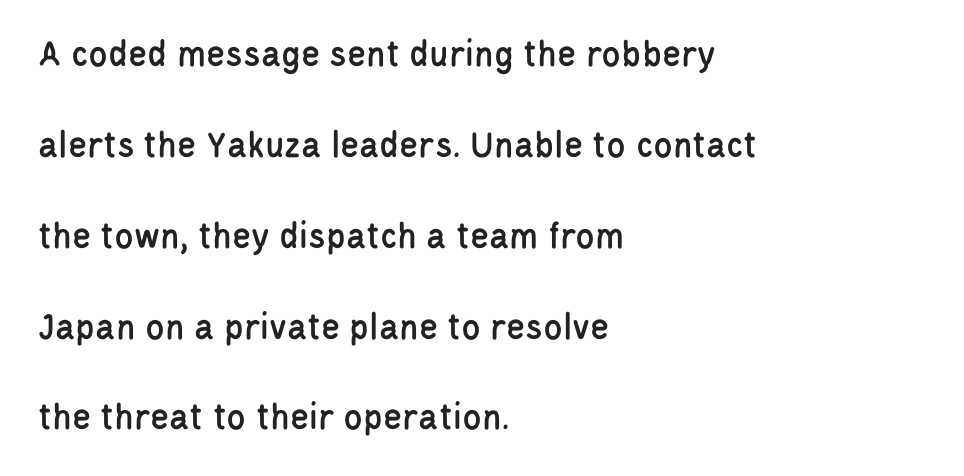
Q: Is the text italic (slanted)? A: No, it is upright.
Q: Is the typeface a serif or a sans-serif typeface? A: Sans-serif.
Q: Is the text underlined? A: No.
Q: How is the paragraph aligned? A: Left-aligned.
Q: Is the spacing between letters normal or unusually wide? A: Normal.
Q: Is the spacing between lines tight, normal or loose? A: Loose.
Q: Width (condensed, normal, or wide)? A: Condensed.
Q: Stroke contrast? A: Low.
Q: x-height? A: Large.
Q: Monospaced? A: No.
